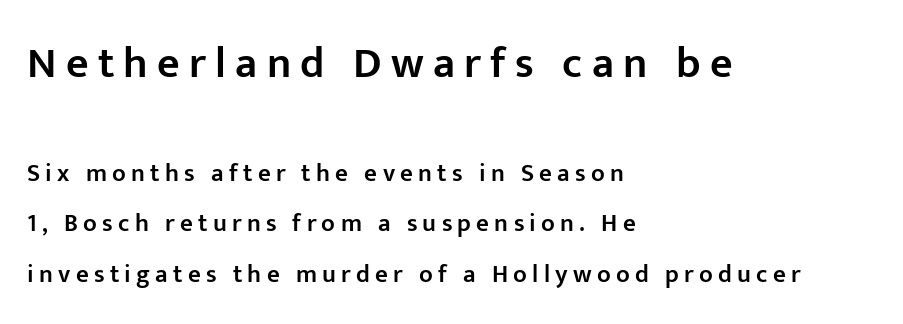
This is the regular roman posture of the typeface. The lines are spread far apart with generous leading. Character size in the leading block exceeds that of the trailing block. Glance below the letters and you will spot only blank space. The letters are semibold — heavier than regular but short of a full bold. Type style note: lacks serifs.
